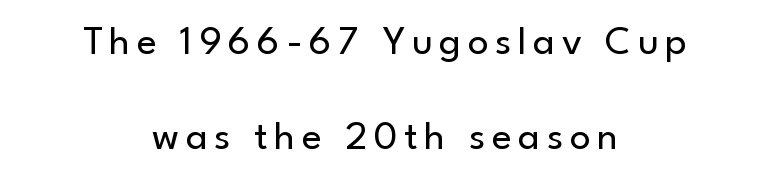
The image shows 41 px regular-weight sans-serif type, upright; set centered, loose line spacing (2.31x), not underlined; low stroke contrast and a small x-height.
